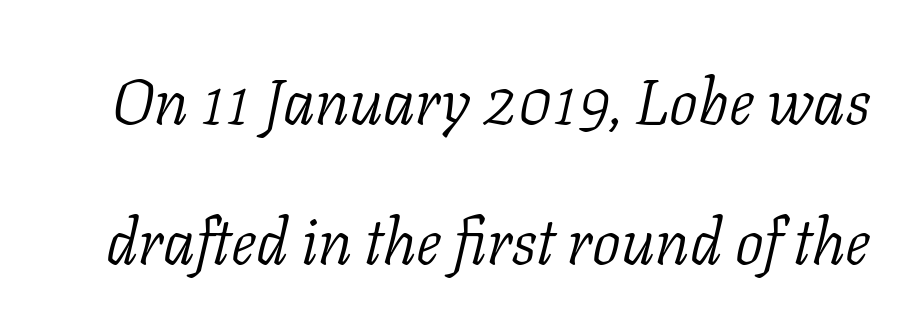
The image shows 64 px light serif type, italic (leaning right); set loose line spacing (2.19x), normal letter spacing, not underlined; low stroke contrast and a medium x-height.
